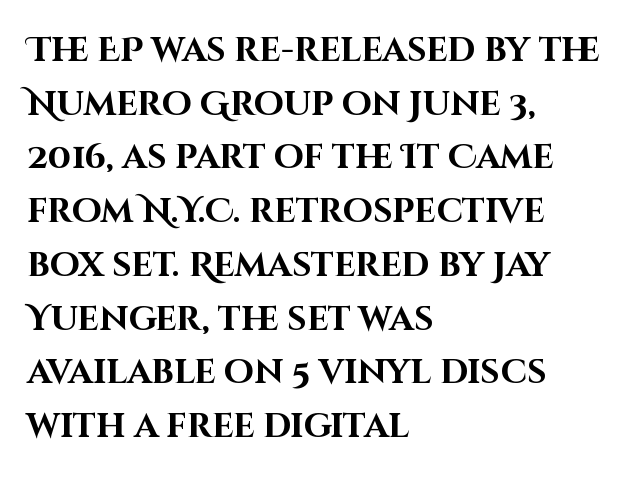
The image shows 34 px bold sans-serif type, upright; set left-aligned, normal line spacing (1.58x), normal letter spacing, not underlined; high stroke contrast and a large x-height.
